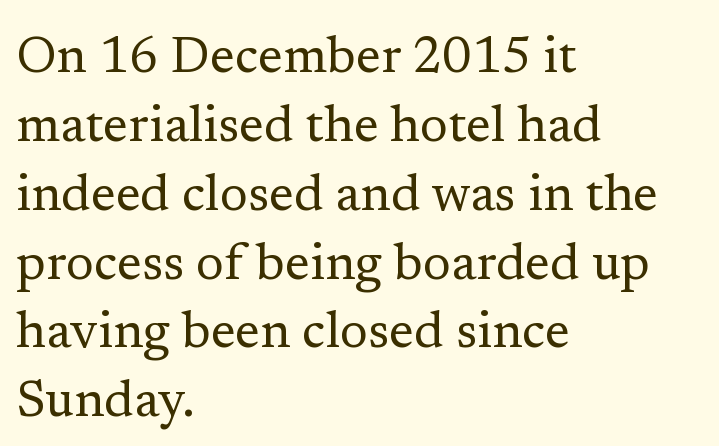
{"serif": "yes", "italic": "no", "bold": "no", "weight": "regular", "width": "normal", "stroke_contrast": "low", "x_height": "medium", "monospaced": "no", "underline": "no", "align": "left", "line_spacing": "normal", "line_spacing_ratio": 1.35, "letter_spacing": "normal", "letter_spacing_em": 0.0, "glyph_px": 51}
